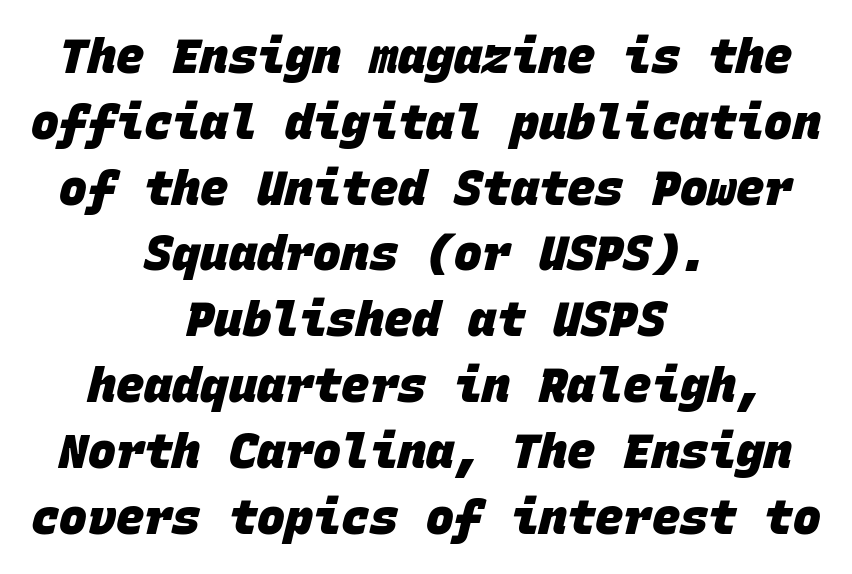
Q: Is the text bold? A: Yes.
Q: Is the typeface a serif or a sans-serif typeface? A: Sans-serif.
Q: Is the text underlined? A: No.
Q: How is the paragraph aligned? A: Centered.
Q: Is the spacing between letters normal or unusually wide? A: Normal.
Q: Is the spacing between lines tight, normal or loose? A: Normal.
Q: Width (condensed, normal, or wide)? A: Normal.
Q: Stroke contrast? A: Low.
Q: x-height? A: Large.
Q: Monospaced? A: Yes.
